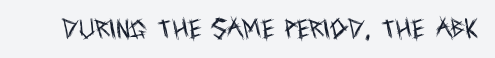
The space directly below the letters is spotless. Quick note: not italic, upright. The line texture is even and compact thanks to regular tracking. These glyphs show unthickened strokes, regular width or finer.
